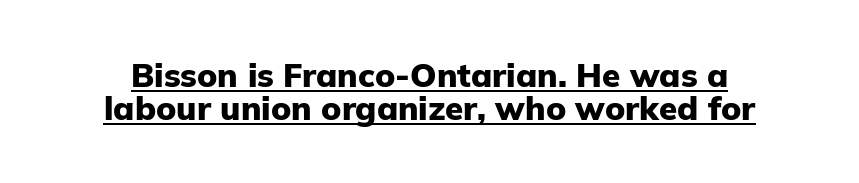
{"serif": "no", "italic": "no", "bold": "yes", "weight": "heavy", "width": "normal", "stroke_contrast": "low", "x_height": "medium", "monospaced": "no", "underline": "yes", "line_spacing": "tight", "line_spacing_ratio": 1.01, "letter_spacing": "normal", "letter_spacing_em": 0.0, "glyph_px": 33}
